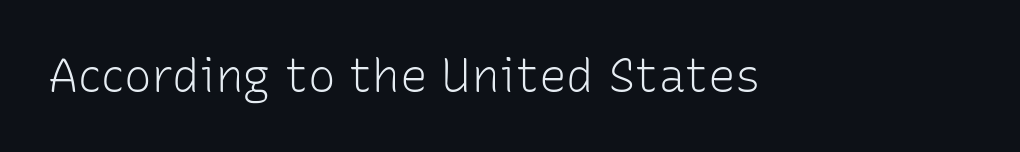
The image shows 46 px light sans-serif type, upright; set normal letter spacing, not underlined; low stroke contrast and a medium x-height.
